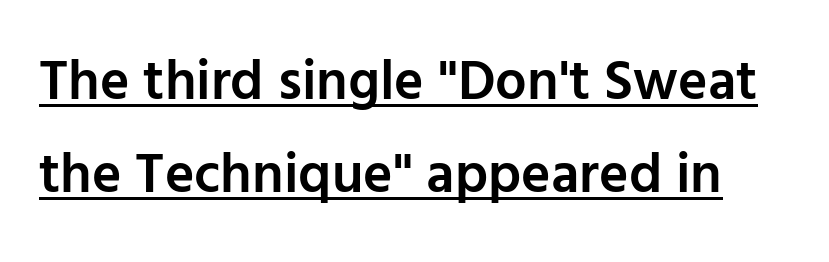
{"serif": "no", "italic": "no", "bold": "semi", "weight": "semibold", "width": "normal", "stroke_contrast": "low", "x_height": "medium", "monospaced": "no", "underline": "yes", "line_spacing": "normal", "line_spacing_ratio": 1.66, "letter_spacing": "normal", "letter_spacing_em": 0.0, "glyph_px": 56}
